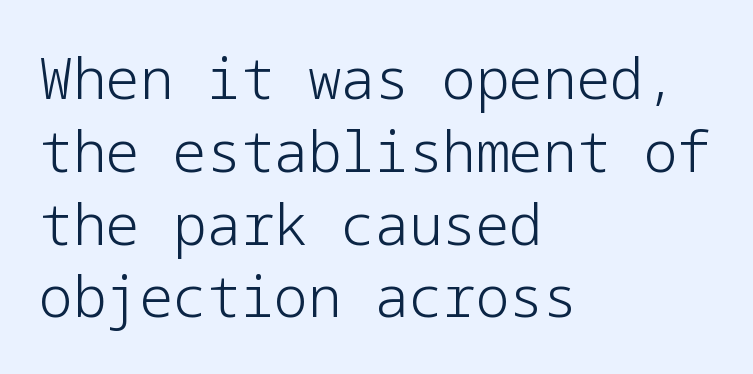
{"serif": "no", "italic": "no", "bold": "no", "weight": "light", "width": "normal", "stroke_contrast": "low", "x_height": "medium", "underline": "no", "align": "left", "line_spacing": "normal", "line_spacing_ratio": 1.3, "letter_spacing": "normal", "letter_spacing_em": 0.0, "glyph_px": 56}
